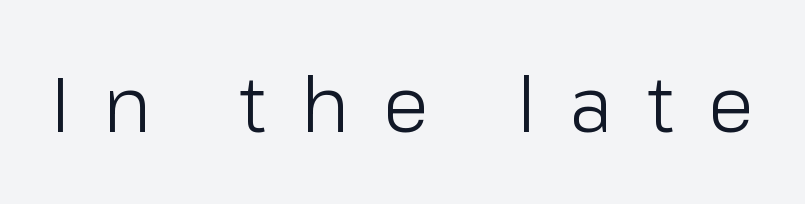
Honestly, there is no underline to notice here at all. You could not count columns in this text — the font is proportionally spaced. A typesetter would call this heavily tracked-out type. The designer went with a sans here, leaving each stem footless. A roman cut, with each character standing at attention.
